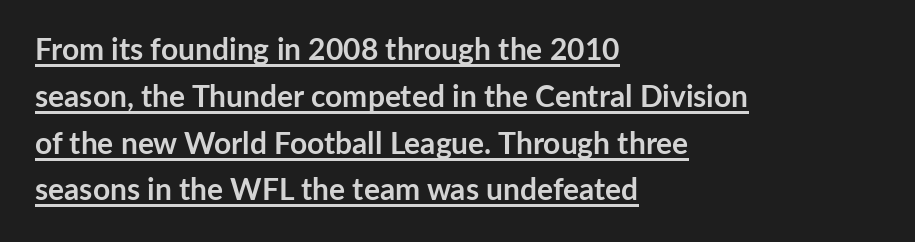
{"serif": "no", "italic": "no", "bold": "yes", "weight": "semibold", "width": "normal", "stroke_contrast": "low", "x_height": "medium", "monospaced": "no", "underline": "yes", "align": "left", "line_spacing": "normal", "line_spacing_ratio": 1.56, "letter_spacing": "normal", "letter_spacing_em": 0.0, "glyph_px": 30}
